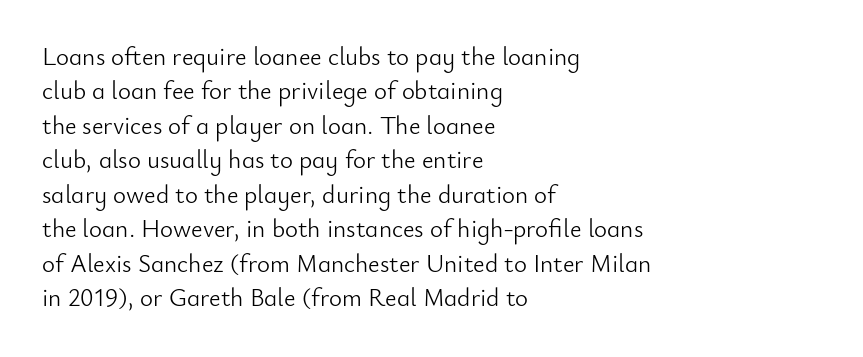
{"italic": "no", "bold": "no", "underline": "no", "align": "left", "line_spacing": "normal", "line_spacing_ratio": 1.38, "letter_spacing": "normal", "letter_spacing_em": 0.0, "glyph_px": 25}
